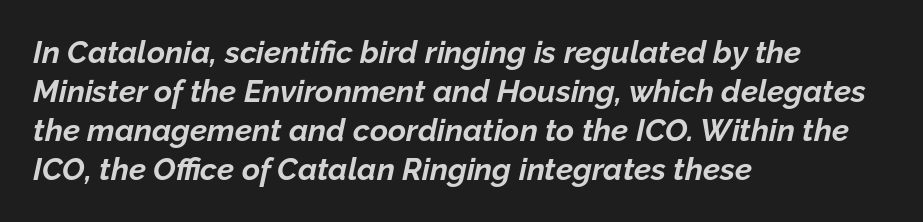
The image shows 31 px bold type, italic (leaning right); set left-aligned, normal line spacing (1.26x), normal letter spacing, not underlined; low stroke contrast and a medium x-height.
